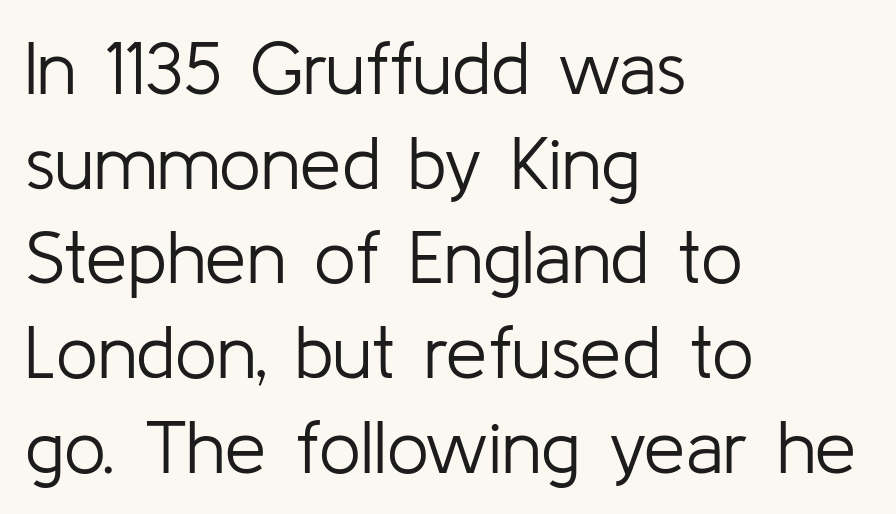
The image shows 74 px light sans-serif type, upright; set left-aligned, normal line spacing (1.28x), normal letter spacing, not underlined; low stroke contrast and a medium x-height.
